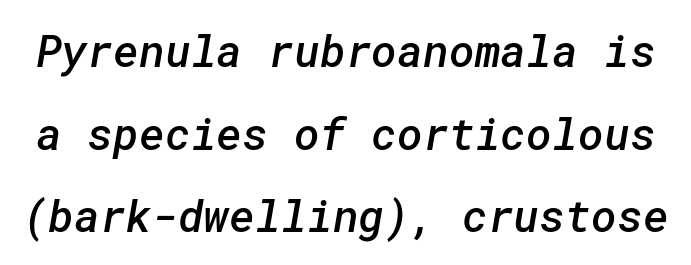
The image shows 44 px semibold sans-serif type; set line spacing 1.88x, normal letter spacing, not underlined; low stroke contrast and a medium x-height.
